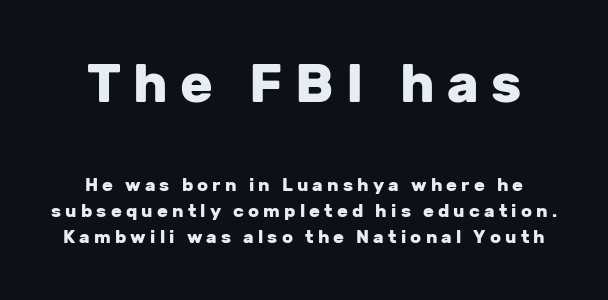
Q: Is the text bold? A: Yes.
Q: Is the text italic (slanted)? A: No, it is upright.
Q: Is the typeface a serif or a sans-serif typeface? A: Sans-serif.
Q: Is the text underlined? A: No.
Q: Is the spacing between letters normal or unusually wide? A: Unusually wide.
Q: Is the spacing between lines tight, normal or loose? A: Normal.
Q: Which block of text is set in a larger size, the first (top) or the second (bottom)? A: The first (top) one.
Q: Width (condensed, normal, or wide)? A: Normal.
Q: Stroke contrast? A: Low.
Q: x-height? A: Medium.
Q: Monospaced? A: No.
